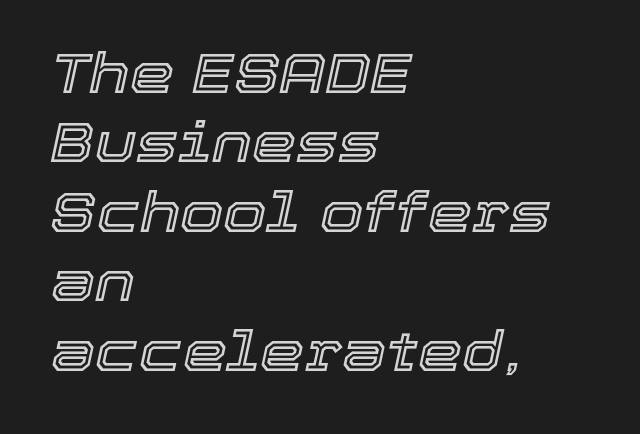
The image shows 56 px text type, italic (leaning right); set left-aligned, line spacing 1.24x, normal letter spacing, not underlined; a medium x-height.
